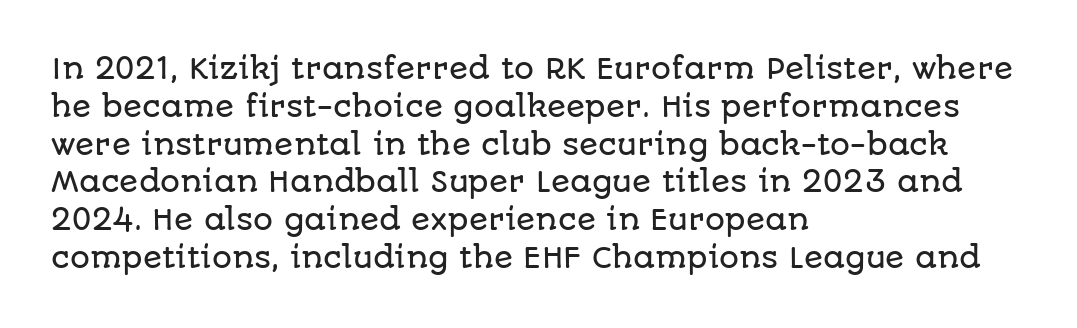
The image shows 28 px sans-serif type, upright; set left-aligned, normal line spacing (1.35x), normal letter spacing, not underlined; low stroke contrast and a large x-height.
